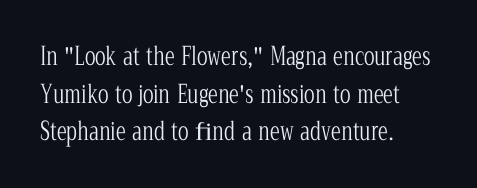
Q: Is the text bold? A: No.
Q: Is the text italic (slanted)? A: No, it is upright.
Q: Is the text underlined? A: No.
Q: How is the paragraph aligned? A: Left-aligned.
Q: Is the spacing between letters normal or unusually wide? A: Normal.
Q: Is the spacing between lines tight, normal or loose? A: Normal.
